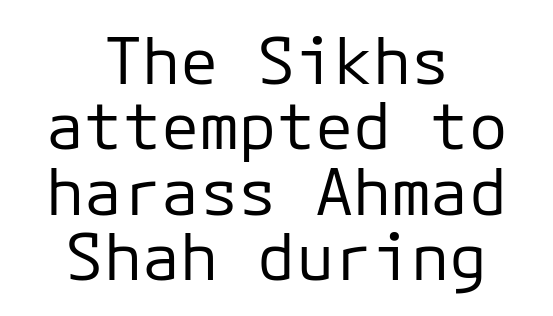
{"serif": "no", "italic": "no", "bold": "no", "weight": "regular", "width": "normal", "stroke_contrast": "low", "x_height": "medium", "underline": "no", "align": "center", "line_spacing": "tight", "line_spacing_ratio": 1.02, "letter_spacing": "normal", "letter_spacing_em": 0.0, "glyph_px": 64}
